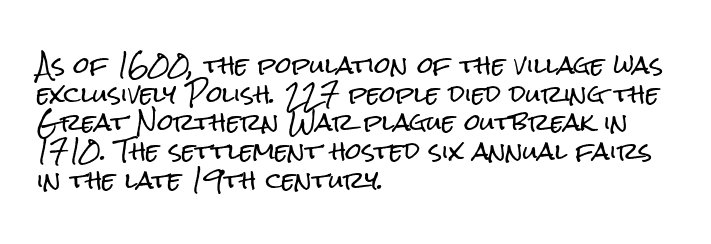
{"italic": "no", "underline": "no", "align": "left", "line_spacing": "normal", "line_spacing_ratio": 1.25, "letter_spacing": "normal", "letter_spacing_em": 0.0, "glyph_px": 23}
